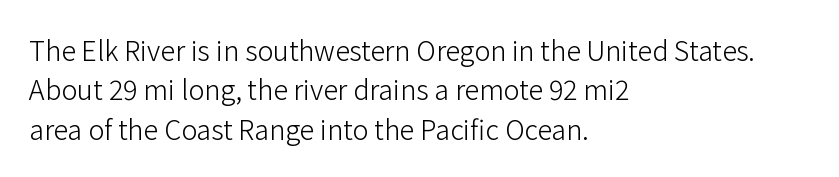
The image shows 27 px text type, upright; set left-aligned, normal line spacing (1.46x), normal letter spacing, not underlined.
